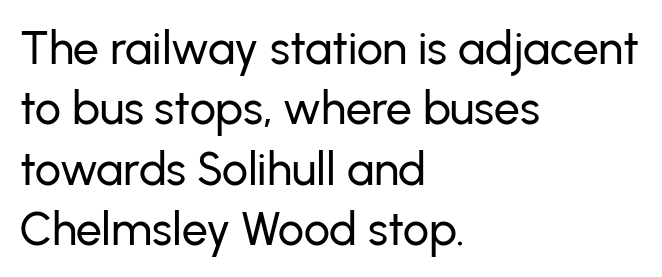
Quick note: underline off. One glance says typical: line gaps are just what's usual. Is the letter spacing exaggerated? No — it looks like the ordinary default. Which margin do the lines hug? The left one — the right edge is uneven. Every character sits straight up, as roman type does.
